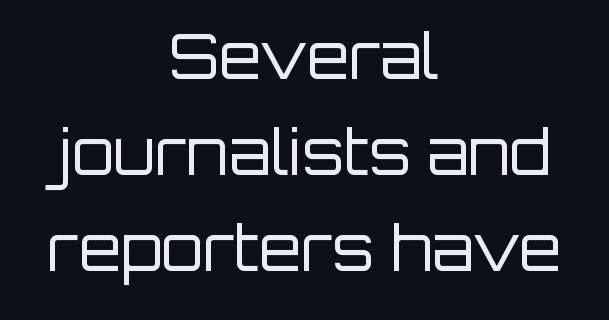
The image shows 61 px regular-weight sans-serif type, upright; set centered, normal line spacing (1.57x), normal letter spacing, not underlined; low stroke contrast and a large x-height.
